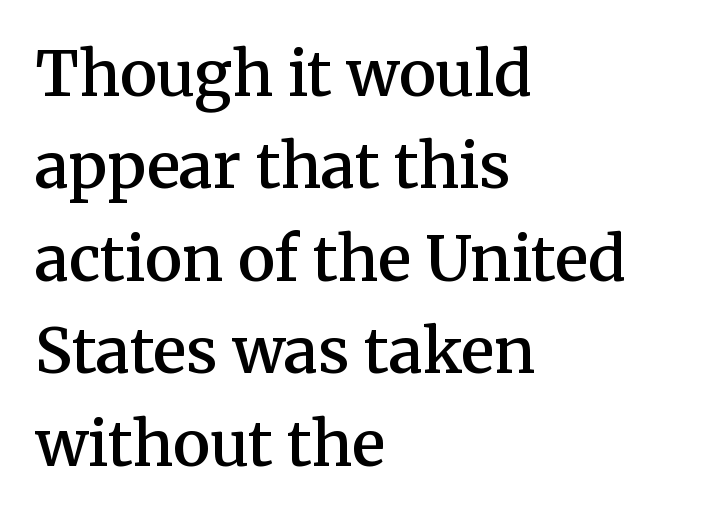
Q: Is the text bold? A: Semi-bold.
Q: Is the text italic (slanted)? A: No, it is upright.
Q: Is the typeface a serif or a sans-serif typeface? A: Serif.
Q: Is the text underlined? A: No.
Q: How is the paragraph aligned? A: Left-aligned.
Q: Is the spacing between letters normal or unusually wide? A: Normal.
Q: Is the spacing between lines tight, normal or loose? A: Normal.
Q: Width (condensed, normal, or wide)? A: Normal.
Q: Stroke contrast? A: Medium.
Q: x-height? A: Medium.
Q: Monospaced? A: No.
